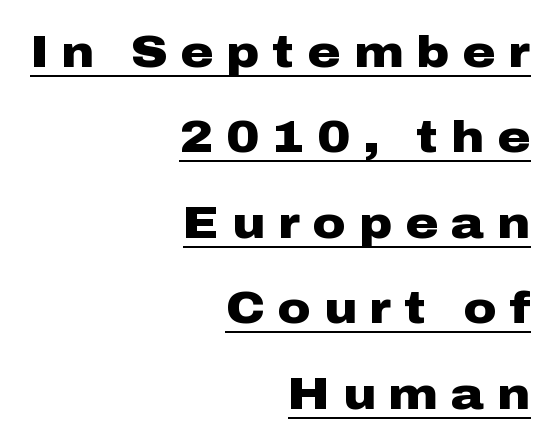
Emphasis by weight is at full strength: bold. This sample has the flowing, uneven cadence of proportional lettering. This is roman type, the default non-slanted kind. The typeface chosen for these lines omits serifs.
